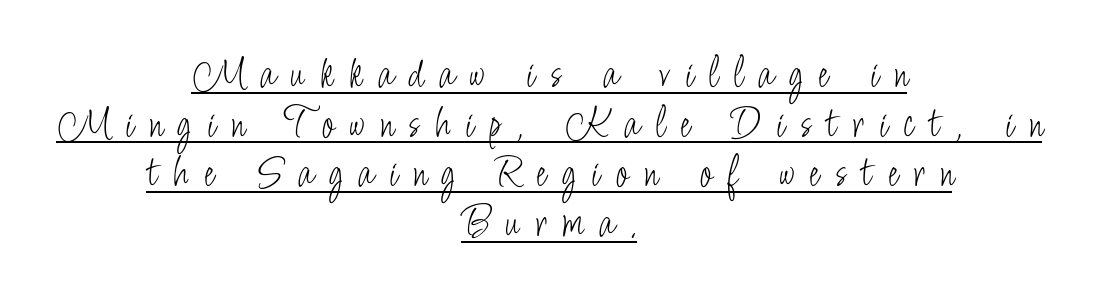
Q: Is the text bold? A: No.
Q: Is the text italic (slanted)? A: Yes.
Q: Is the typeface a serif or a sans-serif typeface? A: Sans-serif.
Q: Is the text underlined? A: Yes.
Q: How is the paragraph aligned? A: Centered.
Q: Is the spacing between letters normal or unusually wide? A: Unusually wide.
Q: Is the spacing between lines tight, normal or loose? A: Tight.
Q: Width (condensed, normal, or wide)? A: Condensed.
Q: Stroke contrast? A: Low.
Q: x-height? A: Small.
Q: Monospaced? A: No.
